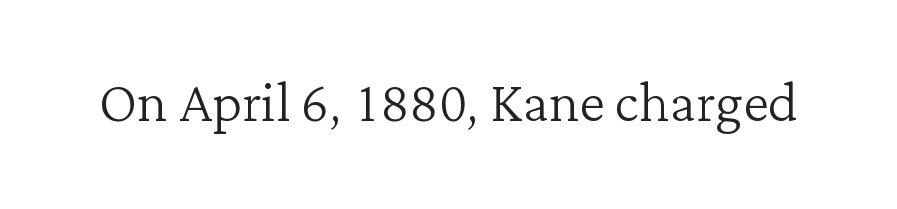
The image shows 73 px light serif type, upright; set normal letter spacing, not underlined; low stroke contrast and a medium x-height.
